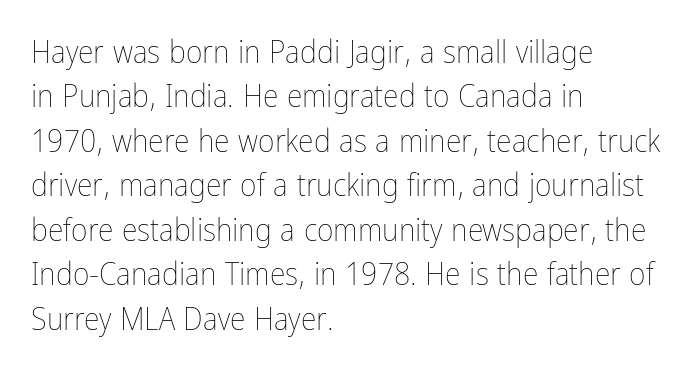
Words appear dense and cohesive because spacing is normal. Vertically, the passage feels balanced, rows spaced as you'd expect. Counters stay open thanks to moderate or lighter strokes. Spacing verdict: proportional, widths tailored to each character. Clear beneath every line of the passage.
